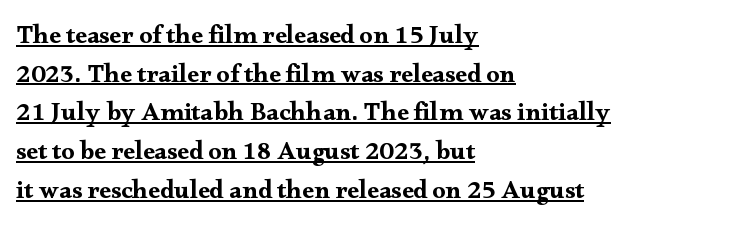
{"italic": "no", "underline": "yes", "align": "left", "line_spacing": "normal", "line_spacing_ratio": 1.49, "letter_spacing": "normal", "letter_spacing_em": 0.0, "glyph_px": 26}
